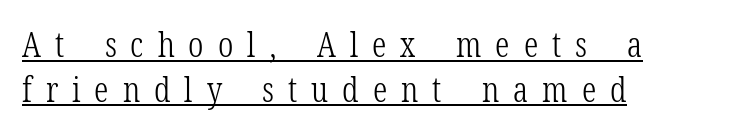
The image shows 35 px light, condensed serif type, upright; set left-aligned, normal line spacing (1.28x), unusually wide letter spacing (+0.4 em), underlined; low stroke contrast and a medium x-height.
